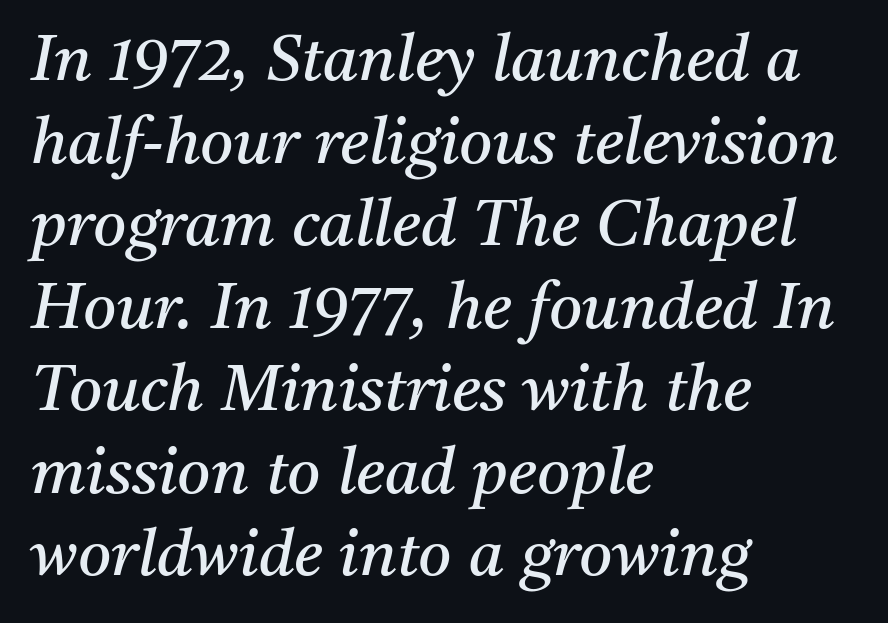
{"serif": "yes", "italic": "yes", "lean": "right", "slant_degrees": 11, "bold": "no", "weight": "regular", "width": "normal", "stroke_contrast": "medium", "x_height": "medium", "monospaced": "no", "underline": "no", "align": "left", "line_spacing": "normal", "line_spacing_ratio": 1.29, "letter_spacing": "normal", "letter_spacing_em": 0.0, "glyph_px": 64}
